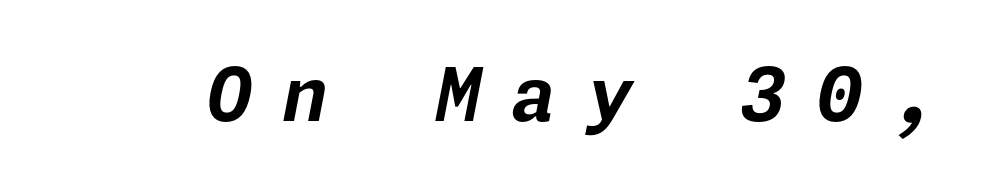
The image shows 74 px bold type, italic (leaning right); set unusually wide letter spacing (+0.41 em), not underlined; low stroke contrast and a medium x-height.
